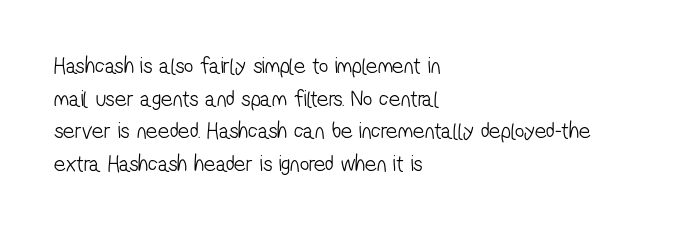
{"bold": "no", "underline": "no", "align": "left", "line_spacing": "normal", "line_spacing_ratio": 1.42, "letter_spacing": "normal", "letter_spacing_em": 0.0, "glyph_px": 23}
